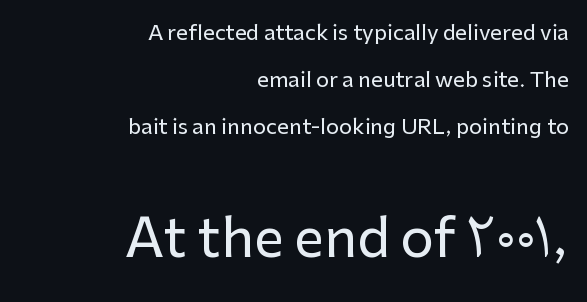
Q: Is the text italic (slanted)? A: No, it is upright.
Q: Is the typeface a serif or a sans-serif typeface? A: Sans-serif.
Q: Is the text underlined? A: No.
Q: How is the paragraph aligned? A: Right-aligned.
Q: Is the spacing between letters normal or unusually wide? A: Normal.
Q: Is the spacing between lines tight, normal or loose? A: Loose.
Q: Which block of text is set in a larger size, the first (top) or the second (bottom)? A: The second (bottom) one.
Q: Width (condensed, normal, or wide)? A: Normal.
Q: Stroke contrast? A: Low.
Q: x-height? A: Medium.
Q: Monospaced? A: No.
